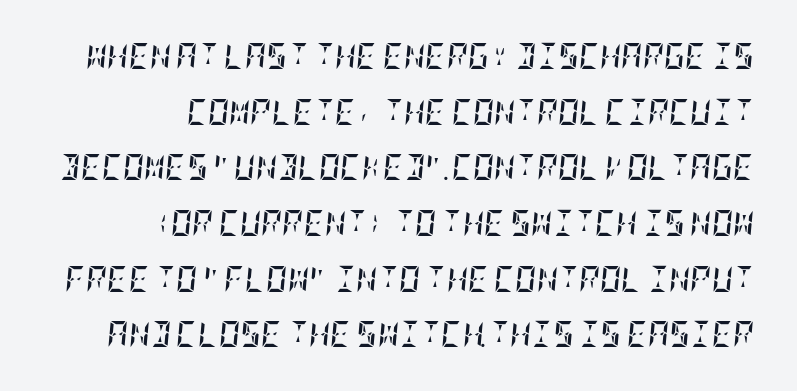
Q: Is the text bold? A: Yes.
Q: Is the text italic (slanted)? A: Yes, it leans right by about 5 degrees.
Q: Is the text underlined? A: No.
Q: How is the paragraph aligned? A: Right-aligned.
Q: Is the spacing between letters normal or unusually wide? A: Normal.
Q: Is the spacing between lines tight, normal or loose? A: Loose.
